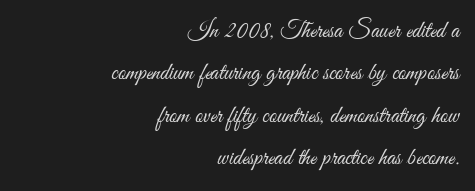
Q: Is the text bold? A: No.
Q: Is the text italic (slanted)? A: Yes.
Q: Is the text underlined? A: No.
Q: How is the paragraph aligned? A: Right-aligned.
Q: Is the spacing between letters normal or unusually wide? A: Normal.
